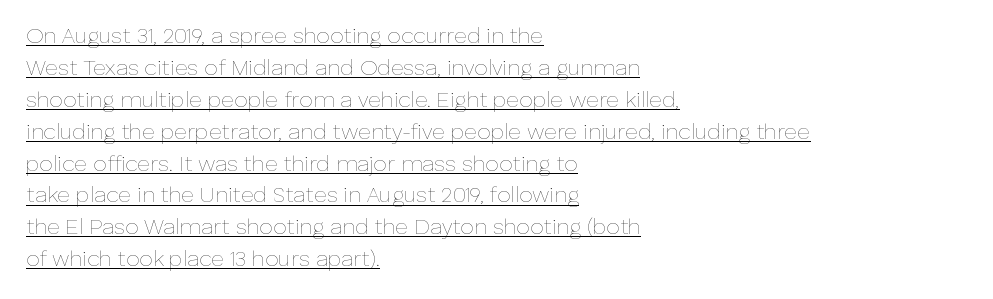
Regarding leading, the lines here are spaced in the standard way. Inter-character spacing is left at the font's built-in metrics. The rendered words wear a rule along their underside. Weight: not bold — regular or lighter.
